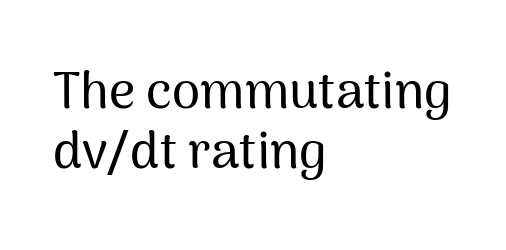
The letters carry no serifs — their stems end cleanly without finishing strokes. The paragraph shown leans on its left margin. Caption: standard tracking, unaltered. The face used here is proportionally spaced, like ordinary book or web type.
